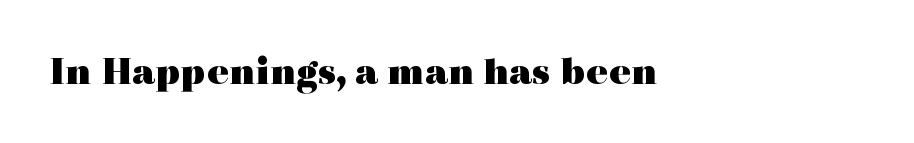
{"serif": "yes", "italic": "no", "bold": "yes", "weight": "heavy", "width": "wide", "x_height": "medium", "monospaced": "no", "underline": "no", "align": "left", "letter_spacing": "normal", "letter_spacing_em": 0.0, "glyph_px": 40}
